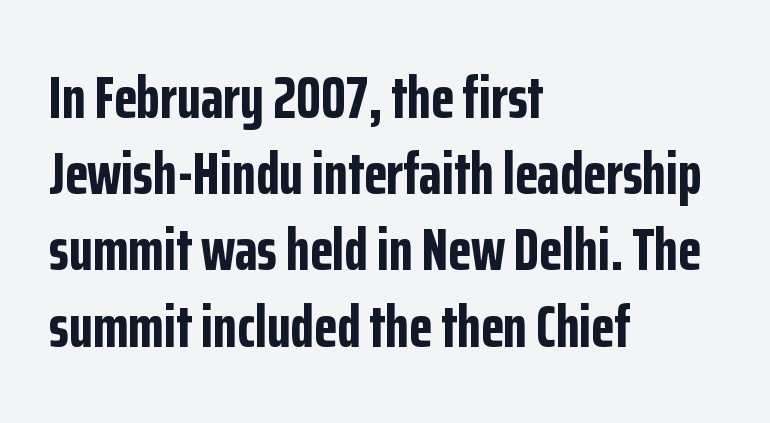
The block of text has a typical density, with ordinary space between rows. Notice how the stems are strictly vertical — no italics here. Note the varied advance widths — an 'i' is clearly narrower than an 'm'. Look at the stroke-to-counter ratio: heavy, a bold. Descenders hang freely into open space.
